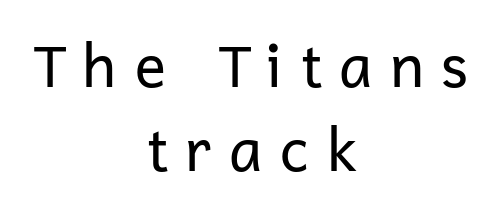
{"serif": "no", "italic": "no", "bold": "no", "weight": "regular", "width": "normal", "stroke_contrast": "low", "x_height": "medium", "monospaced": "no", "underline": "no", "align": "center", "line_spacing": "normal", "line_spacing_ratio": 1.42, "letter_spacing": "wide", "letter_spacing_em": 0.26, "glyph_px": 59}
